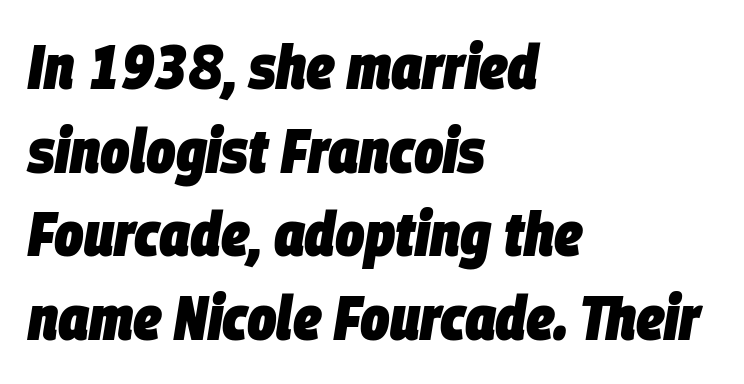
The gap between lines stays unmarked. Regular leading. Strokes here are thick enough to call this a true bold. Is this a fixed-width face? No — the glyphs have proportional, varying widths.
